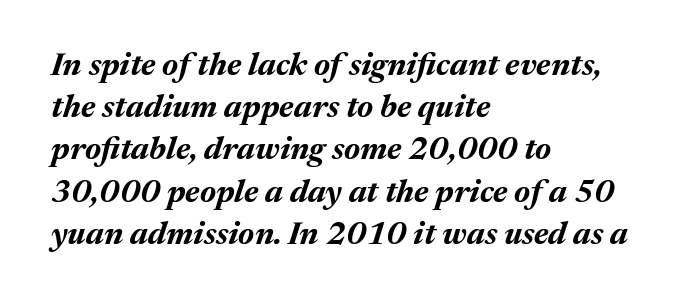
{"italic": "yes", "lean": "right", "slant_degrees": 17, "bold": "yes", "weight": "bold", "width": "normal", "stroke_contrast": "medium", "x_height": "medium", "monospaced": "no", "underline": "no", "align": "left", "line_spacing": "normal", "line_spacing_ratio": 1.32, "letter_spacing": "normal", "letter_spacing_em": 0.0, "glyph_px": 32}
